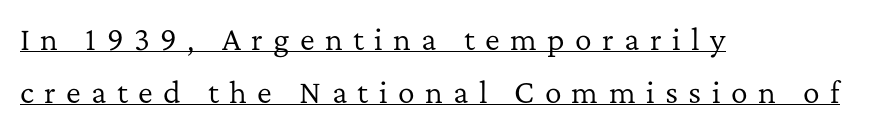
Notice how the stems are strictly vertical — no italics here. Which margin do the lines hug? The left one — the right edge is uneven. Type style note: has serifs. Do the characters align in a grid? No, the font is proportional.
